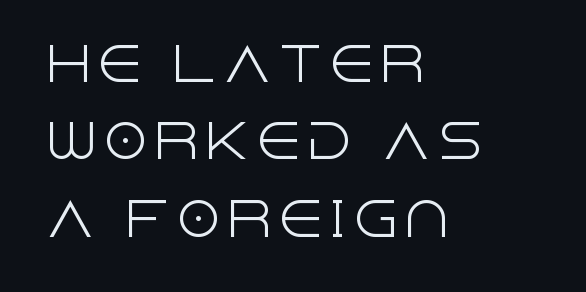
The image shows 46 px light sans-serif type, upright; set left-aligned, normal line spacing (1.68x), not underlined; a large x-height.
